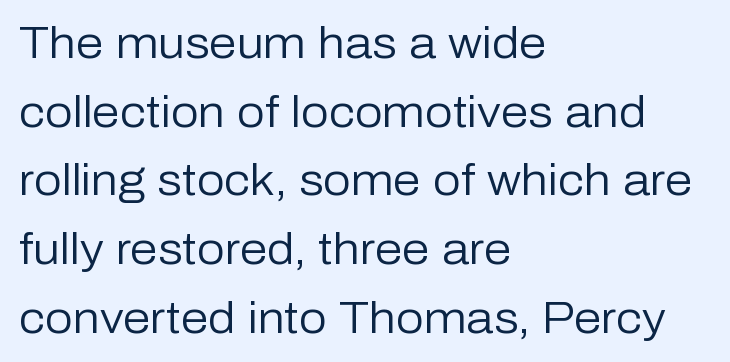
Q: Is the text bold? A: No.
Q: Is the text italic (slanted)? A: No, it is upright.
Q: Is the typeface a serif or a sans-serif typeface? A: Sans-serif.
Q: Is the text underlined? A: No.
Q: How is the paragraph aligned? A: Left-aligned.
Q: Is the spacing between letters normal or unusually wide? A: Normal.
Q: Is the spacing between lines tight, normal or loose? A: Normal.
Q: Width (condensed, normal, or wide)? A: Normal.
Q: Stroke contrast? A: Low.
Q: x-height? A: Medium.
Q: Monospaced? A: No.
